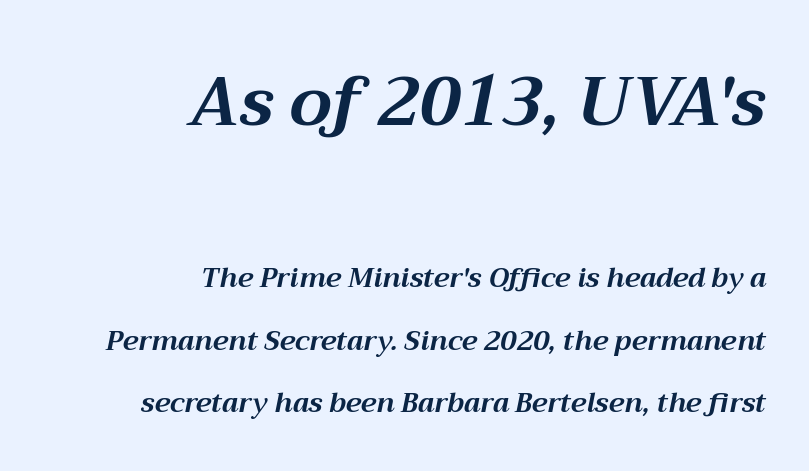
The image shows 68 px bold type, italic (leaning right); set right-aligned, loose line spacing (2.31x), normal letter spacing, not underlined; the first (top) block is 2.52x larger; medium stroke contrast and a medium x-height.
